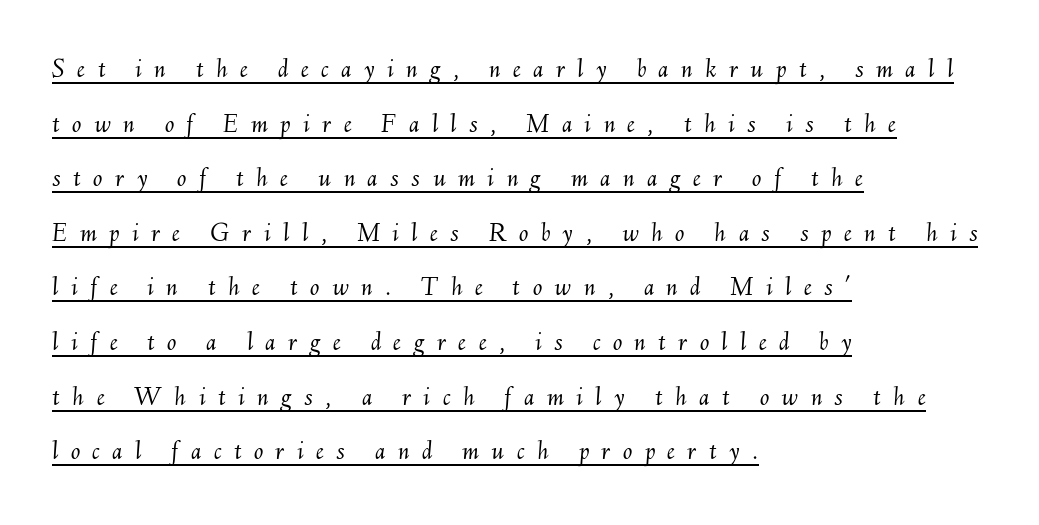
Q: Is the text bold? A: No.
Q: Is the text italic (slanted)? A: Yes, it leans right by about 6 degrees.
Q: Is the text underlined? A: Yes.
Q: How is the paragraph aligned? A: Left-aligned.
Q: Is the spacing between letters normal or unusually wide? A: Unusually wide.
Q: Is the spacing between lines tight, normal or loose? A: Loose.
Q: Width (condensed, normal, or wide)? A: Normal.
Q: Stroke contrast? A: Medium.
Q: x-height? A: Small.
Q: Monospaced? A: No.
